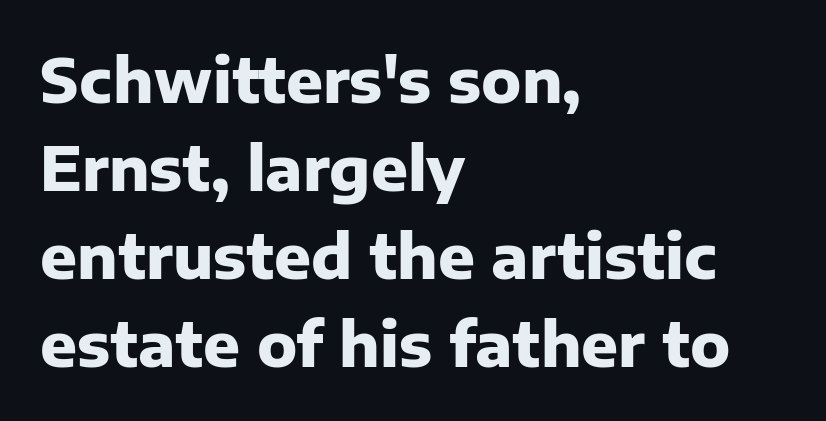
Glance below the letters and you will spot only blank space. Successive baselines arrive at the customary interval. Spacing verdict: proportional, widths tailored to each character. What kind of face is this? One without serifs — a sans. The rendering anchors every line to the left-hand side. Words appear dense and cohesive because spacing is normal.
